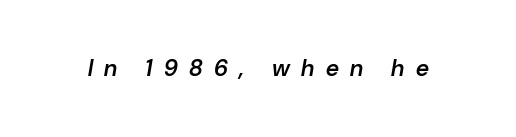
The image shows 23 px text type, italic (leaning right); set unusually wide letter spacing (+0.5 em), not underlined.
